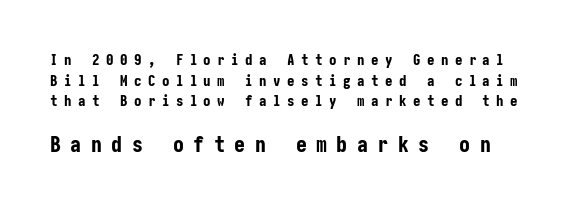
{"italic": "no", "bold": "yes", "underline": "no", "line_spacing": "normal", "line_spacing_ratio": 1.38, "letter_spacing": "wide", "letter_spacing_em": 0.43, "larger_block": "second", "size_ratio": 1.47, "glyph_px": 22}
